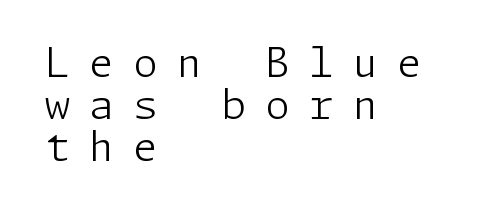
Q: Is the text bold? A: No.
Q: Is the text italic (slanted)? A: No, it is upright.
Q: Is the typeface a serif or a sans-serif typeface? A: Sans-serif.
Q: Is the text underlined? A: No.
Q: How is the paragraph aligned? A: Left-aligned.
Q: Is the spacing between letters normal or unusually wide? A: Unusually wide.
Q: Is the spacing between lines tight, normal or loose? A: Tight.
Q: Width (condensed, normal, or wide)? A: Normal.
Q: Stroke contrast? A: Low.
Q: x-height? A: Medium.
